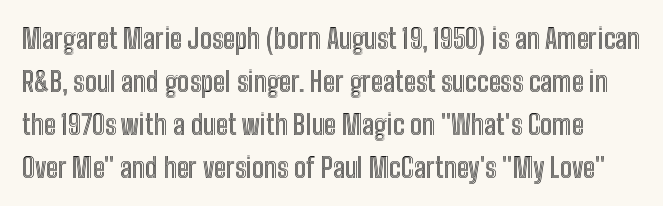
Q: Is the text italic (slanted)? A: No, it is upright.
Q: Is the text underlined? A: No.
Q: Is the spacing between letters normal or unusually wide? A: Normal.
Q: Is the spacing between lines tight, normal or loose? A: Normal.
